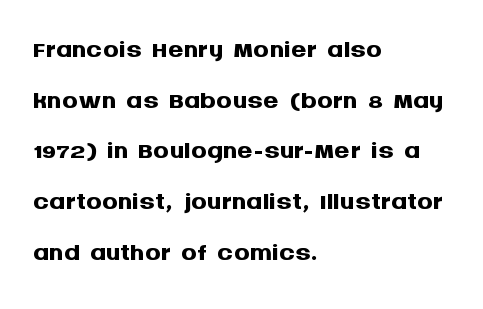
Q: Is the text bold? A: Yes.
Q: Is the text italic (slanted)? A: No, it is upright.
Q: Is the typeface a serif or a sans-serif typeface? A: Sans-serif.
Q: Is the text underlined? A: No.
Q: How is the paragraph aligned? A: Left-aligned.
Q: Is the spacing between letters normal or unusually wide? A: Normal.
Q: Is the spacing between lines tight, normal or loose? A: Normal.
Q: Width (condensed, normal, or wide)? A: Normal.
Q: Stroke contrast? A: Medium.
Q: x-height? A: Large.
Q: Monospaced? A: No.
